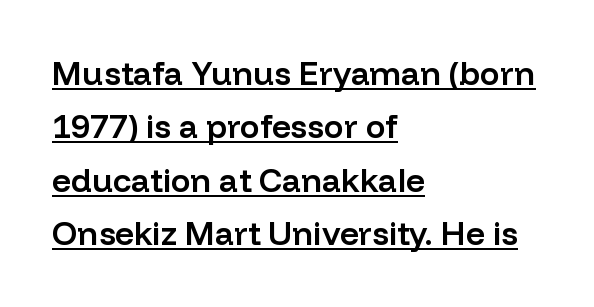
The image shows 33 px semibold sans-serif type, upright; set left-aligned, normal line spacing (1.62x), normal letter spacing, underlined; low stroke contrast and a medium x-height.
